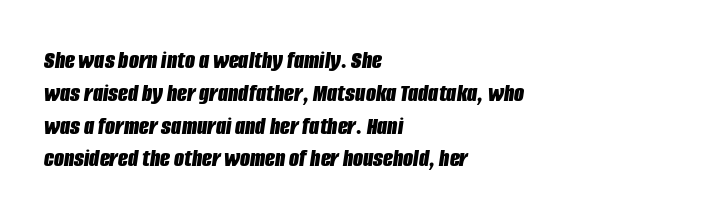
{"italic": "yes", "lean": "right", "slant_degrees": 8, "bold": "yes", "underline": "no", "align": "left", "line_spacing": "normal", "line_spacing_ratio": 1.26, "letter_spacing": "normal", "letter_spacing_em": 0.0, "glyph_px": 26}
